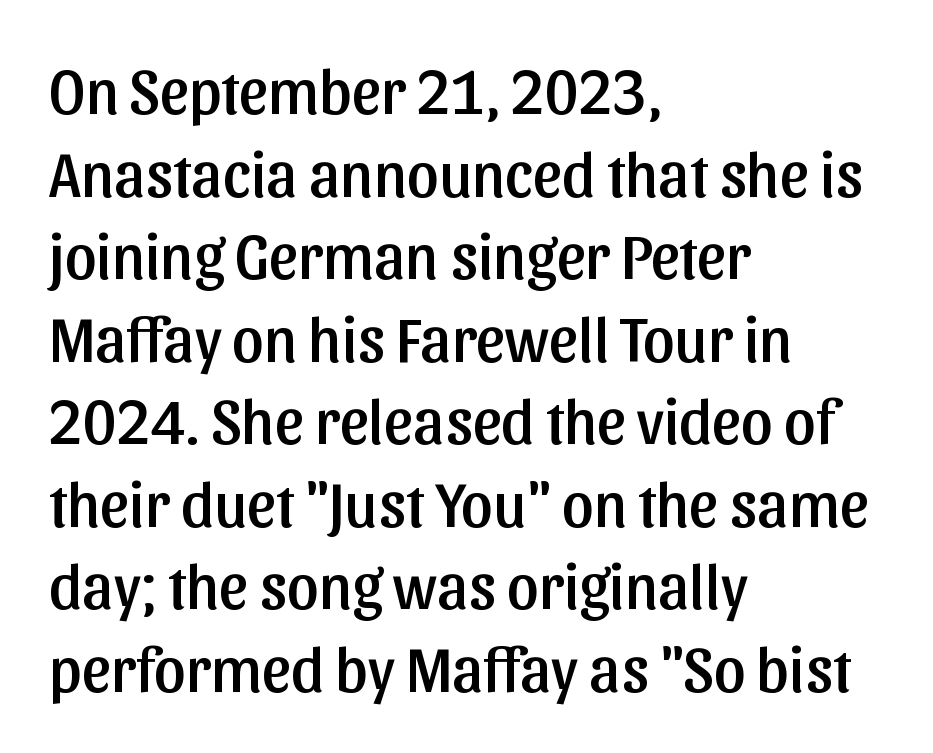
{"serif": "no", "italic": "no", "width": "normal", "stroke_contrast": "low", "x_height": "medium", "monospaced": "no", "underline": "no", "align": "left", "line_spacing": "normal", "line_spacing_ratio": 1.31, "letter_spacing": "normal", "letter_spacing_em": 0.0, "glyph_px": 63}
